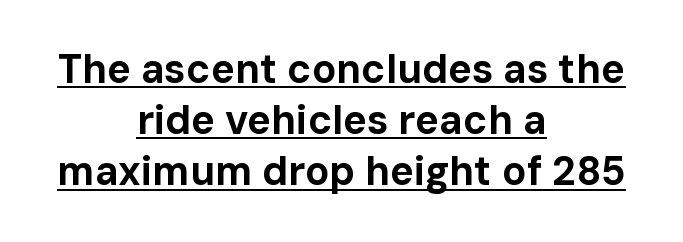
{"serif": "no", "italic": "no", "bold": "yes", "weight": "bold", "width": "normal", "stroke_contrast": "low", "x_height": "medium", "monospaced": "no", "underline": "yes", "align": "center", "line_spacing": "normal", "line_spacing_ratio": 1.28, "letter_spacing": "normal", "letter_spacing_em": 0.0, "glyph_px": 40}
